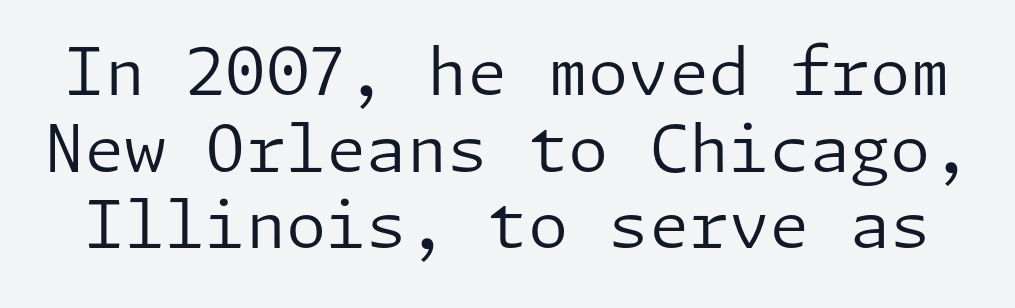
The image shows 65 px regular-weight sans-serif type, upright; set line spacing 1.18x, normal letter spacing, not underlined; low stroke contrast and a medium x-height.
